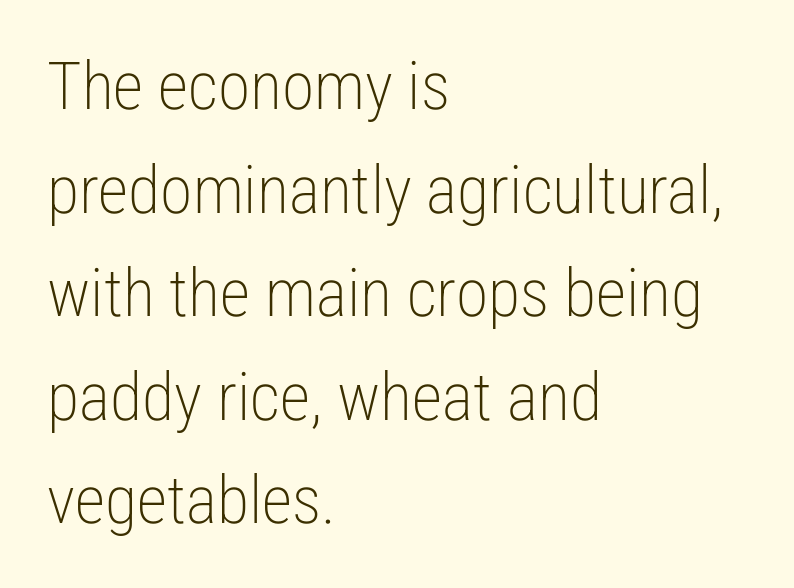
The image shows 66 px light, condensed sans-serif type, upright; set left-aligned, normal line spacing (1.57x), normal letter spacing, not underlined; low stroke contrast and a medium x-height.
